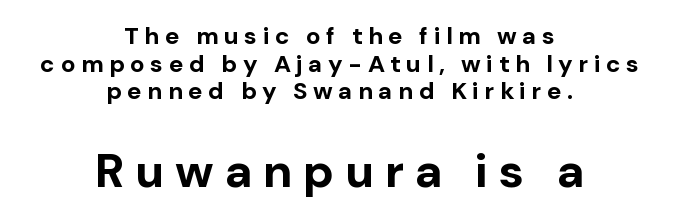
The image shows 47 px bold sans-serif type, upright; set centered, tight line spacing (1.15x), unusually wide letter spacing (+0.23 em), not underlined; the second (bottom) block is 1.96x larger; low stroke contrast and a medium x-height.
